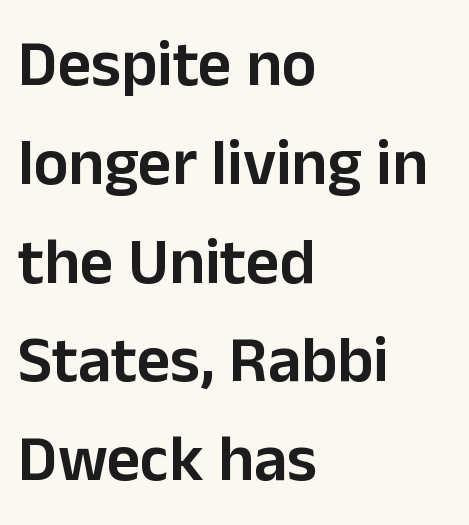
Q: Is the text bold? A: Semi-bold.
Q: Is the text italic (slanted)? A: No, it is upright.
Q: Is the typeface a serif or a sans-serif typeface? A: Sans-serif.
Q: Is the text underlined? A: No.
Q: How is the paragraph aligned? A: Left-aligned.
Q: Is the spacing between letters normal or unusually wide? A: Normal.
Q: Is the spacing between lines tight, normal or loose? A: Normal.
Q: Width (condensed, normal, or wide)? A: Normal.
Q: Stroke contrast? A: Low.
Q: x-height? A: Medium.
Q: Monospaced? A: No.
